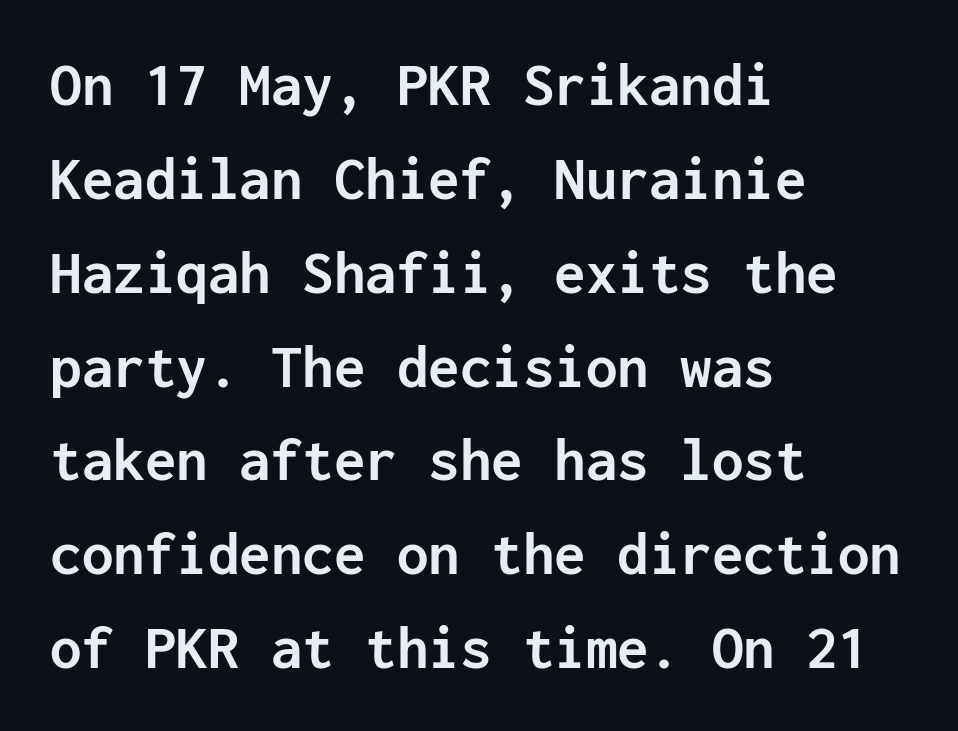
{"serif": "no", "italic": "no", "bold": "yes", "weight": "semibold", "width": "normal", "stroke_contrast": "low", "x_height": "medium", "monospaced": "yes", "underline": "no", "align": "left", "line_spacing": "normal", "line_spacing_ratio": 1.49, "letter_spacing": "normal", "letter_spacing_em": 0.0, "glyph_px": 63}
